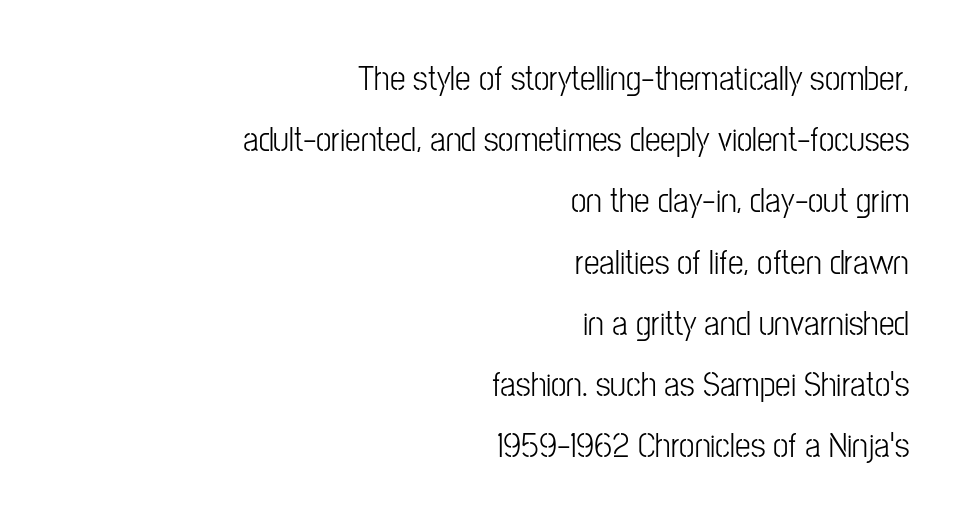
{"serif": "no", "italic": "no", "width": "condensed", "stroke_contrast": "low", "x_height": "medium", "monospaced": "no", "underline": "no", "align": "right", "line_spacing_ratio": 1.75, "letter_spacing": "normal", "letter_spacing_em": 0.0, "glyph_px": 35}
